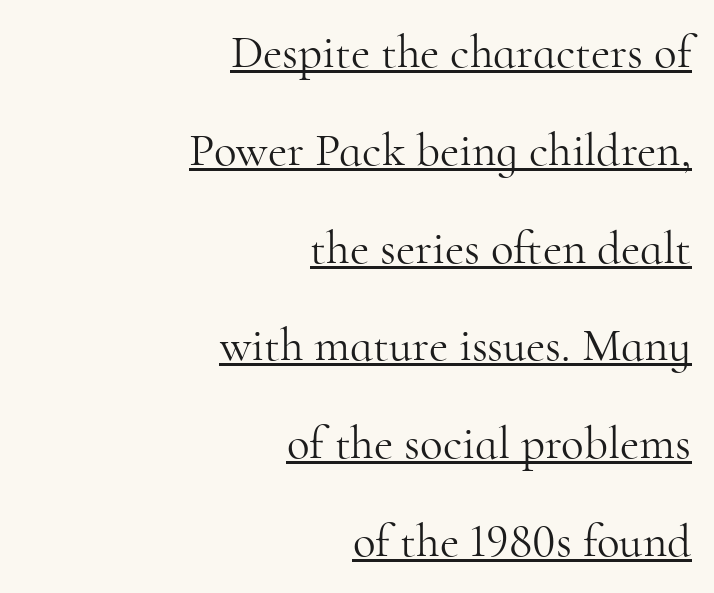
{"serif": "yes", "italic": "no", "bold": "no", "weight": "light", "width": "normal", "stroke_contrast": "high", "x_height": "small", "monospaced": "no", "underline": "yes", "align": "right", "line_spacing": "loose", "line_spacing_ratio": 2.08, "letter_spacing": "normal", "letter_spacing_em": 0.0, "glyph_px": 47}
